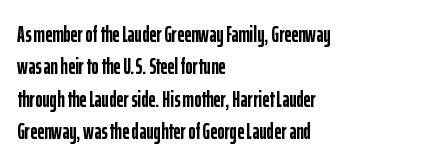
This block has exactly the height ordinary leading produces. A roman cut, with each character standing at attention. Typesetter's note: full bold, strokes at maximum text heaviness. The rendering anchors every line to the left-hand side.
